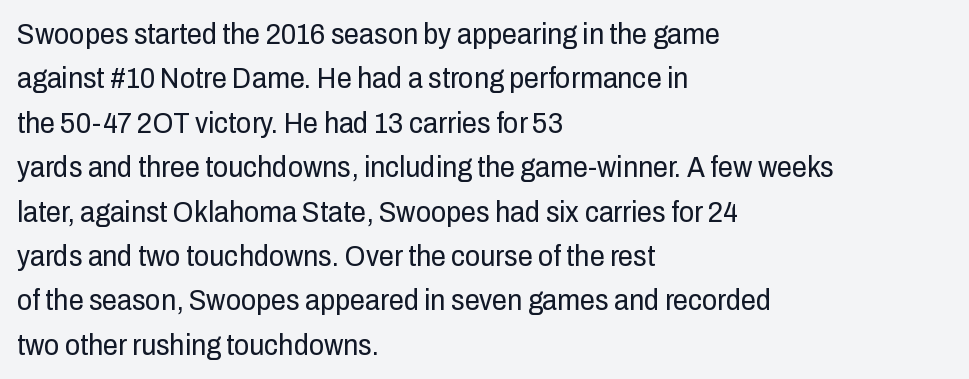
{"serif": "no", "italic": "no", "bold": "no", "weight": "regular", "width": "condensed", "stroke_contrast": "low", "x_height": "medium", "monospaced": "no", "underline": "no", "align": "left", "line_spacing": "normal", "line_spacing_ratio": 1.48, "letter_spacing": "normal", "letter_spacing_em": 0.0, "glyph_px": 30}
